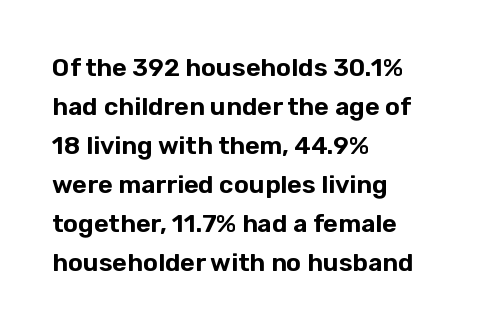
Q: Is the text italic (slanted)? A: No, it is upright.
Q: Is the text underlined? A: No.
Q: How is the paragraph aligned? A: Left-aligned.
Q: Is the spacing between letters normal or unusually wide? A: Normal.
Q: Is the spacing between lines tight, normal or loose? A: Normal.
